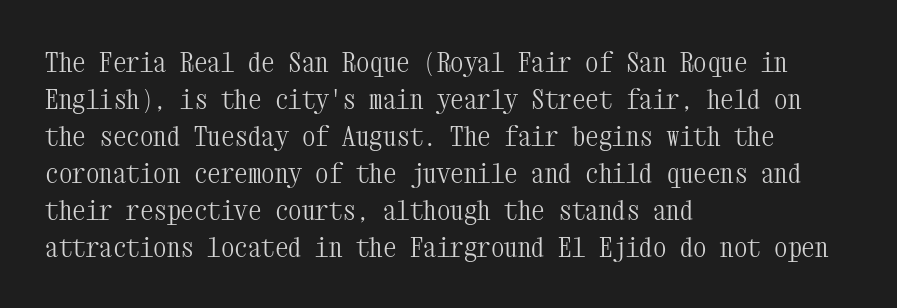
Reading down the block, your eye returns to a fixed left position each line. Tall strokes in this sample are plumb rather than angled. The rendering uses a moderate line-height, typical for paragraphs. This is not heavy type; no bold has been used. Any mark beneath the type? The region is blank. Each word holds together tightly as a unit, with standard inter-letter gaps.
